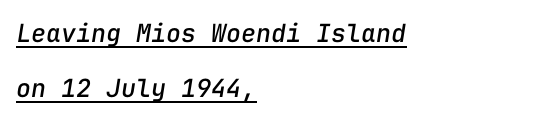
{"italic": "yes", "lean": "right", "slant_degrees": 9, "underline": "yes", "align": "left", "line_spacing": "loose", "line_spacing_ratio": 2.22, "letter_spacing": "normal", "letter_spacing_em": 0.0, "glyph_px": 25}
